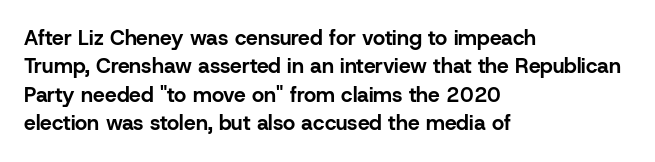
The image shows 21 px bold type, upright; set left-aligned, normal line spacing (1.35x), normal letter spacing, not underlined.
